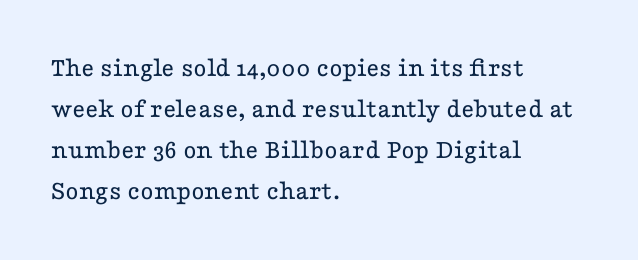
{"serif": "yes", "italic": "no", "bold": "no", "weight": "regular", "width": "wide", "stroke_contrast": "low", "x_height": "medium", "monospaced": "no", "underline": "no", "align": "left", "line_spacing": "normal", "line_spacing_ratio": 1.47, "letter_spacing": "normal", "letter_spacing_em": 0.0, "glyph_px": 28}
